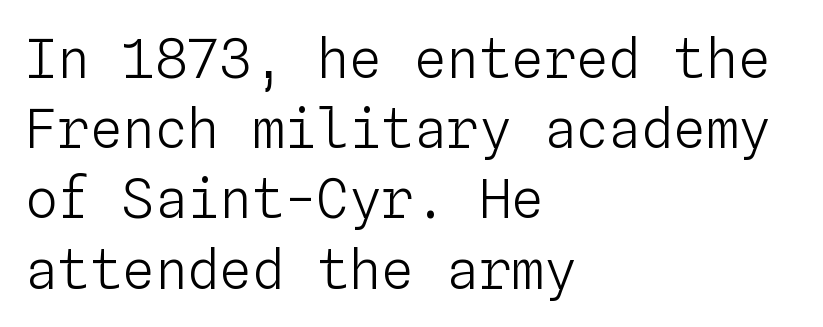
{"italic": "no", "bold": "no", "weight": "light", "width": "normal", "stroke_contrast": "low", "x_height": "medium", "monospaced": "yes", "underline": "no", "align": "left", "line_spacing": "normal", "line_spacing_ratio": 1.3, "letter_spacing": "normal", "letter_spacing_em": 0.0, "glyph_px": 54}
